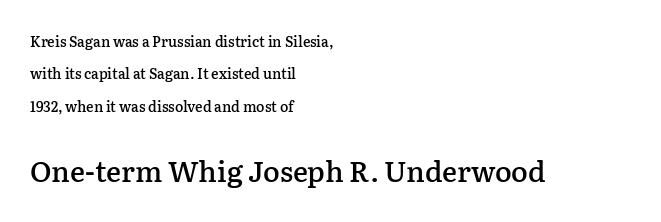
Q: Is the text bold? A: Semi-bold.
Q: Is the text italic (slanted)? A: No, it is upright.
Q: Is the typeface a serif or a sans-serif typeface? A: Serif.
Q: Is the text underlined? A: No.
Q: How is the paragraph aligned? A: Left-aligned.
Q: Is the spacing between letters normal or unusually wide? A: Normal.
Q: Is the spacing between lines tight, normal or loose? A: Loose.
Q: Which block of text is set in a larger size, the first (top) or the second (bottom)? A: The second (bottom) one.
Q: Width (condensed, normal, or wide)? A: Normal.
Q: Stroke contrast? A: Low.
Q: x-height? A: Medium.
Q: Monospaced? A: No.
